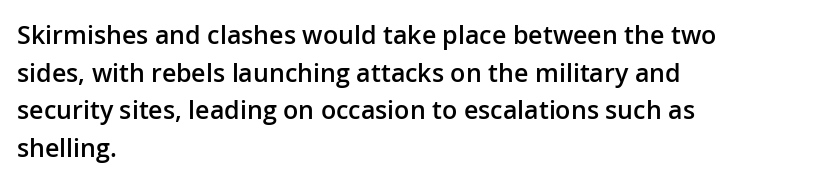
Q: Is the text bold? A: Semi-bold.
Q: Is the text italic (slanted)? A: No, it is upright.
Q: Is the text underlined? A: No.
Q: How is the paragraph aligned? A: Left-aligned.
Q: Is the spacing between letters normal or unusually wide? A: Normal.
Q: Is the spacing between lines tight, normal or loose? A: Normal.
